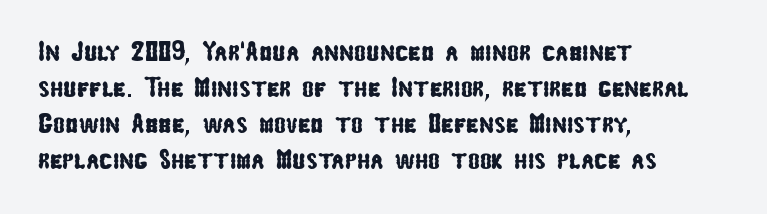
Default kerning and tracking; the words read as compact shapes. The designer left line spacing at the default. The area under the type is left untouched. Spacing verdict: proportional, widths tailored to each character. The designer went with a sans here, leaving each stem footless. This sample is left-justified, so line endings fall wherever the words run out.
